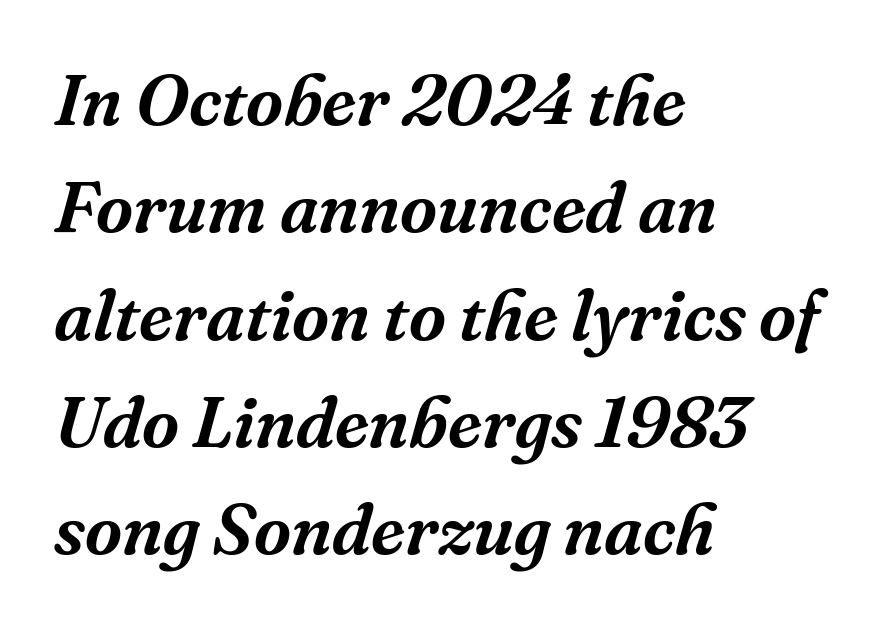
The image shows 72 px serif type, italic (leaning right); set left-aligned, normal line spacing (1.49x), normal letter spacing, not underlined; medium stroke contrast and a medium x-height.
